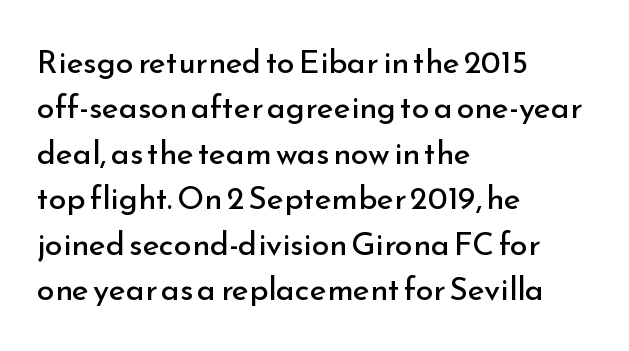
Q: Is the text bold? A: No.
Q: Is the text italic (slanted)? A: No, it is upright.
Q: Is the typeface a serif or a sans-serif typeface? A: Sans-serif.
Q: Is the text underlined? A: No.
Q: How is the paragraph aligned? A: Left-aligned.
Q: Is the spacing between letters normal or unusually wide? A: Normal.
Q: Is the spacing between lines tight, normal or loose? A: Normal.
Q: Width (condensed, normal, or wide)? A: Normal.
Q: Stroke contrast? A: Low.
Q: x-height? A: Small.
Q: Monospaced? A: No.
